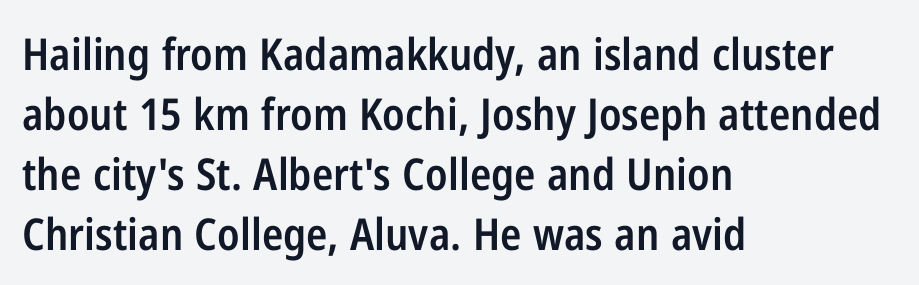
Q: Is the text bold? A: Semi-bold.
Q: Is the text italic (slanted)? A: No, it is upright.
Q: Is the typeface a serif or a sans-serif typeface? A: Sans-serif.
Q: Is the text underlined? A: No.
Q: How is the paragraph aligned? A: Left-aligned.
Q: Is the spacing between letters normal or unusually wide? A: Normal.
Q: Is the spacing between lines tight, normal or loose? A: Normal.
Q: Width (condensed, normal, or wide)? A: Condensed.
Q: Stroke contrast? A: Low.
Q: x-height? A: Medium.
Q: Monospaced? A: No.
